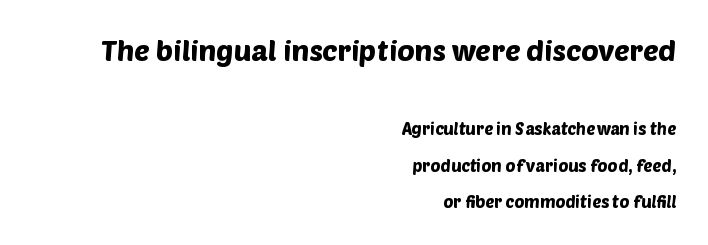
The image shows 29 px sans-serif type; set right-aligned, loose line spacing (2.16x), normal letter spacing, not underlined; the first (top) block is 1.71x larger; low stroke contrast and a large x-height.
